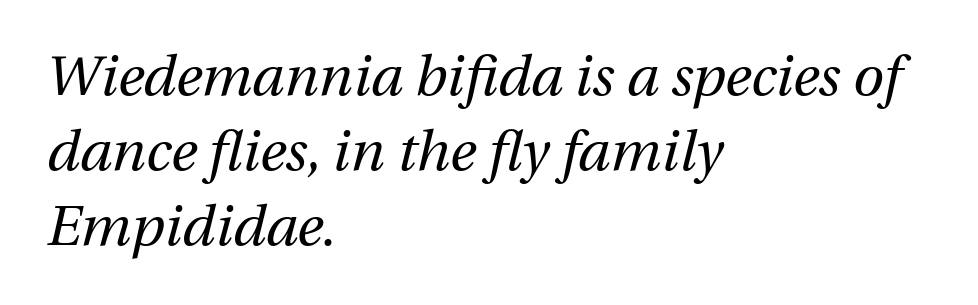
Q: Is the text bold? A: No.
Q: Is the text italic (slanted)? A: Yes, it leans right by about 12 degrees.
Q: Is the text underlined? A: No.
Q: How is the paragraph aligned? A: Left-aligned.
Q: Is the spacing between letters normal or unusually wide? A: Normal.
Q: Is the spacing between lines tight, normal or loose? A: Normal.
Q: Width (condensed, normal, or wide)? A: Normal.
Q: Stroke contrast? A: Medium.
Q: x-height? A: Medium.
Q: Monospaced? A: No.
